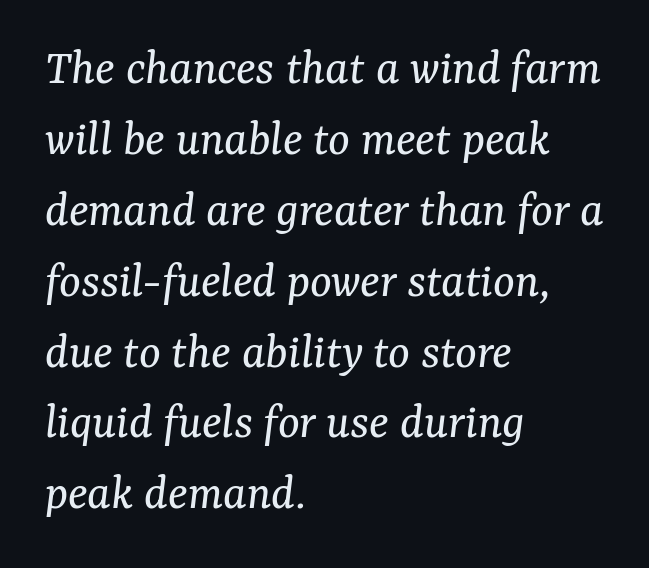
The image shows 51 px regular-weight serif type, italic (leaning right); set left-aligned, normal line spacing (1.39x), normal letter spacing, not underlined; medium stroke contrast and a medium x-height.
